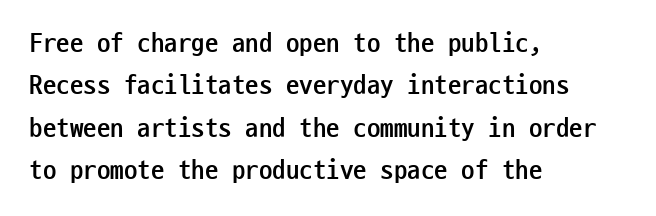
Q: Is the text bold? A: Yes.
Q: Is the text italic (slanted)? A: No, it is upright.
Q: Is the text underlined? A: No.
Q: How is the paragraph aligned? A: Left-aligned.
Q: Is the spacing between letters normal or unusually wide? A: Normal.
Q: Is the spacing between lines tight, normal or loose? A: Normal.
